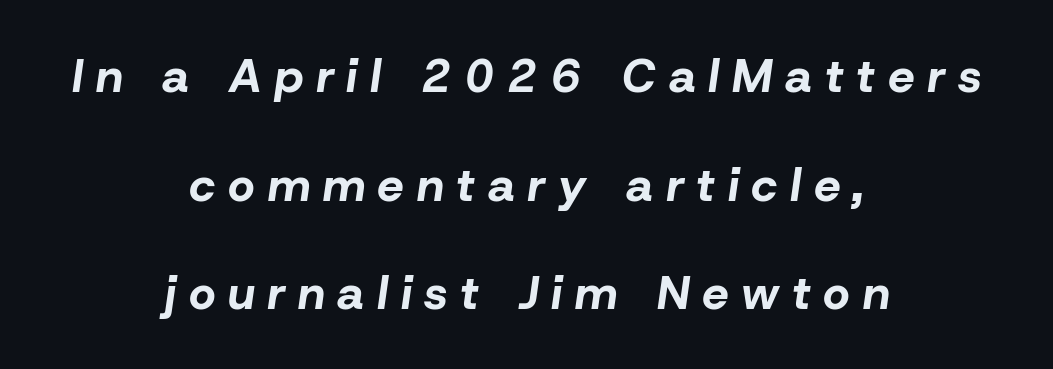
Both edges are ragged and mirror each other, which tells us the setting is centered. Do the characters align in a grid? No, the font is proportional. The type is letterspaced generously, with wide tracking. Slanted lettering throughout. No word sits above an underline.
